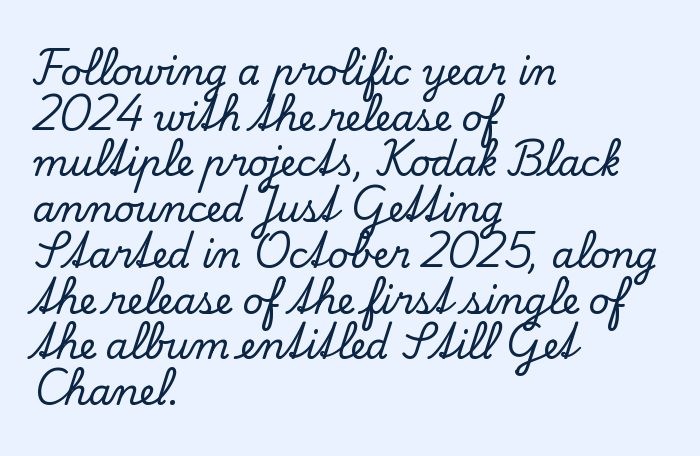
{"serif": "yes", "width": "normal", "stroke_contrast": "low", "x_height": "small", "monospaced": "no", "underline": "no", "align": "left", "line_spacing": "normal", "line_spacing_ratio": 1.27, "letter_spacing": "normal", "letter_spacing_em": 0.0, "glyph_px": 36}
